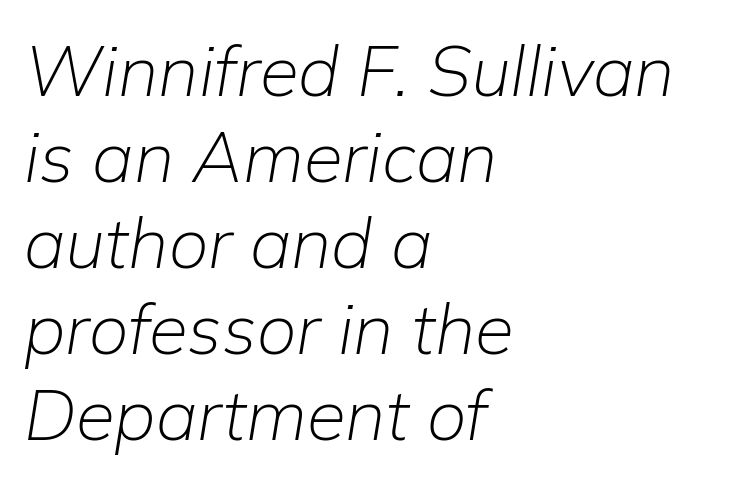
Q: Is the text bold? A: No.
Q: Is the text italic (slanted)? A: Yes, it leans right by about 9 degrees.
Q: Is the text underlined? A: No.
Q: How is the paragraph aligned? A: Left-aligned.
Q: Is the spacing between letters normal or unusually wide? A: Normal.
Q: Width (condensed, normal, or wide)? A: Normal.
Q: Stroke contrast? A: Low.
Q: x-height? A: Medium.
Q: Monospaced? A: No.
